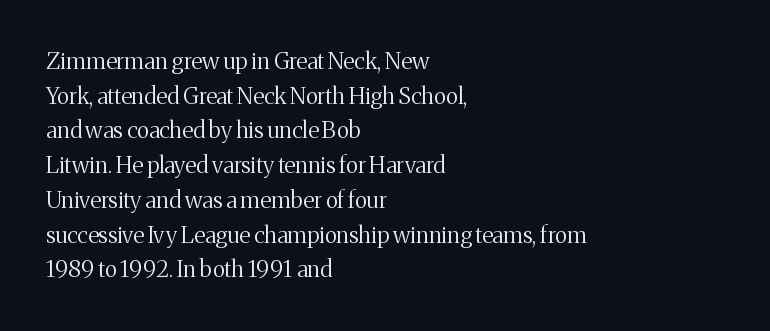
Vertical strokes here are truly vertical. Is the block centered? No — it sits flush against the left margin. Standard letterfit; no display-style spreading of the glyphs. This is not heavy type; no bold has been used.
